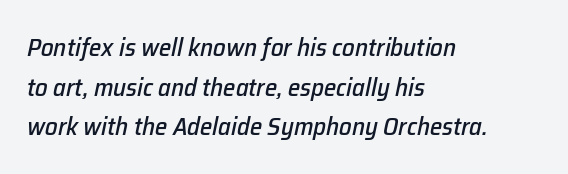
Is the letter spacing exaggerated? No — it looks like the ordinary default. These lines are set flush left with a ragged right edge. Whoever set this chose a conventional vertical rhythm. Underline: absent.
